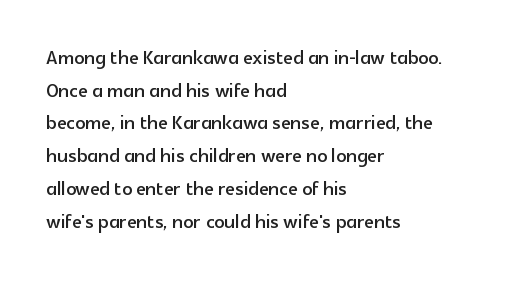
Q: Is the text italic (slanted)? A: No, it is upright.
Q: Is the text underlined? A: No.
Q: How is the paragraph aligned? A: Left-aligned.
Q: Is the spacing between letters normal or unusually wide? A: Normal.
Q: Is the spacing between lines tight, normal or loose? A: Normal.
